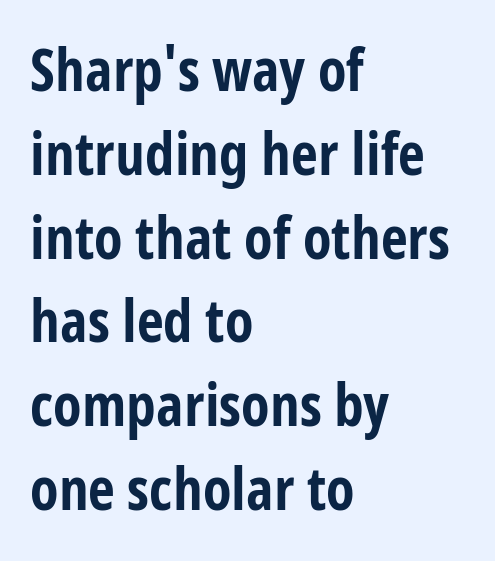
The image shows 59 px bold, condensed sans-serif type, upright; set left-aligned, normal line spacing (1.42x), normal letter spacing, not underlined; low stroke contrast and a medium x-height.
